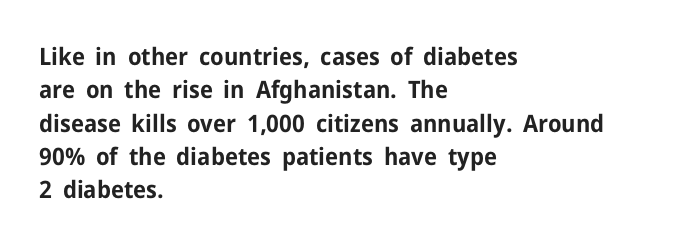
The image shows 24 px bold type, upright; set left-aligned, normal line spacing (1.39x), normal letter spacing, not underlined.
